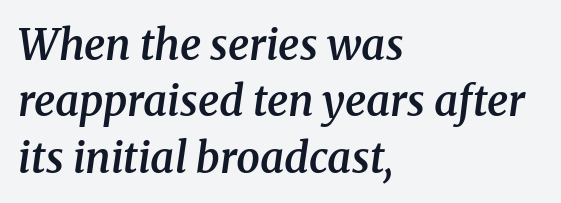
{"serif": "yes", "italic": "yes", "lean": "right", "slant_degrees": 8, "bold": "semi", "weight": "semibold", "width": "normal", "stroke_contrast": "medium", "x_height": "medium", "monospaced": "no", "underline": "no", "align": "left", "line_spacing": "normal", "line_spacing_ratio": 1.34, "letter_spacing": "normal", "letter_spacing_em": 0.0, "glyph_px": 42}
